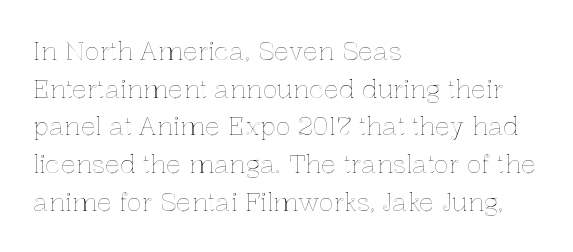
The image shows 25 px text type, upright; set left-aligned, normal line spacing (1.51x), normal letter spacing, not underlined.
